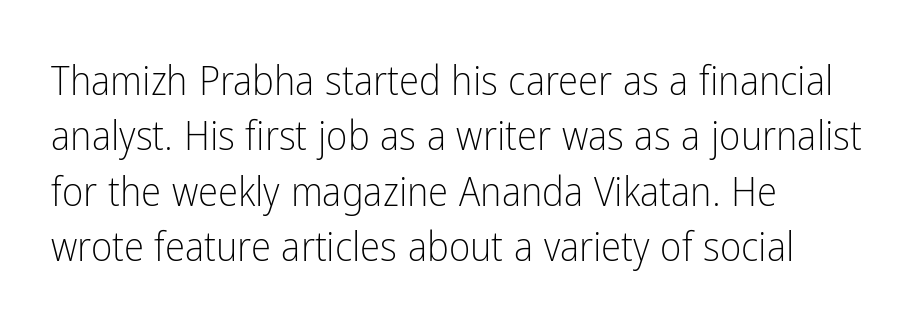
The face used here is proportionally spaced, like ordinary book or web type. The compositor pushed each line to the left boundary. Clear beneath every line of the passage. Honestly, the letter spacing is just normal — you wouldn't notice it.
